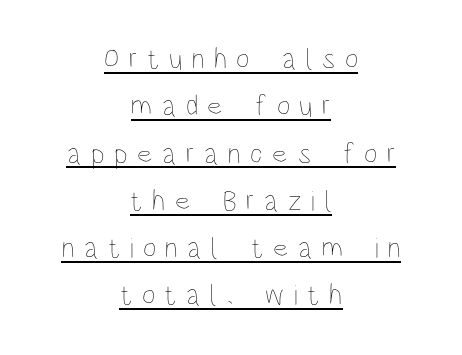
The image shows 29 px thin, condensed type, upright; set centered, normal line spacing (1.63x), unusually wide letter spacing (+0.33 em), underlined; low stroke contrast and a large x-height.
